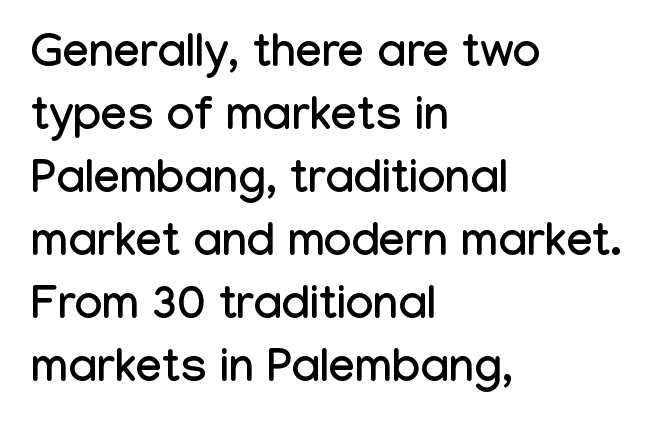
Q: Is the text italic (slanted)? A: No, it is upright.
Q: Is the typeface a serif or a sans-serif typeface? A: Sans-serif.
Q: Is the text underlined? A: No.
Q: How is the paragraph aligned? A: Left-aligned.
Q: Is the spacing between letters normal or unusually wide? A: Normal.
Q: Is the spacing between lines tight, normal or loose? A: Normal.
Q: Width (condensed, normal, or wide)? A: Condensed.
Q: Stroke contrast? A: Low.
Q: x-height? A: Medium.
Q: Monospaced? A: No.
